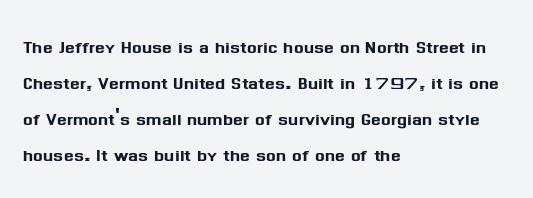
The image shows 23 px text type, upright; set left-aligned, normal line spacing (1.56x), normal letter spacing, not underlined.
